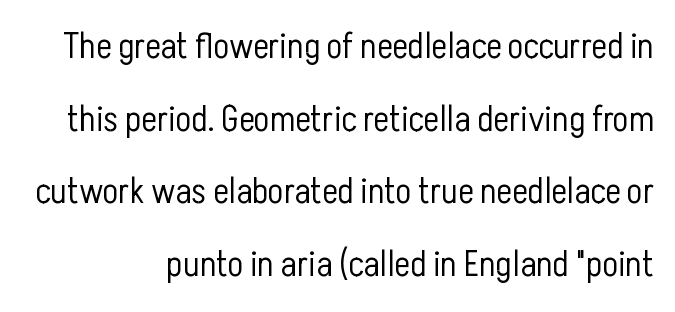
The image shows 37 px light, condensed sans-serif type, upright; set loose line spacing (1.96x), normal letter spacing, not underlined; low stroke contrast and a medium x-height.
